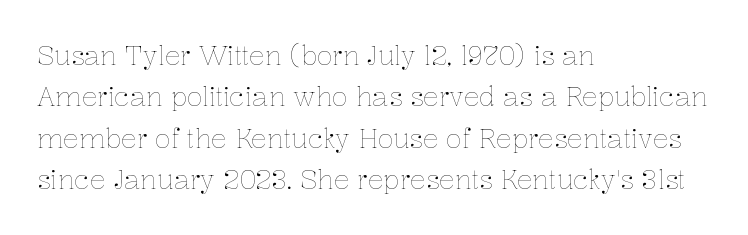
Q: Is the text bold? A: No.
Q: Is the text italic (slanted)? A: No, it is upright.
Q: Is the text underlined? A: No.
Q: How is the paragraph aligned? A: Left-aligned.
Q: Is the spacing between letters normal or unusually wide? A: Normal.
Q: Is the spacing between lines tight, normal or loose? A: Normal.
